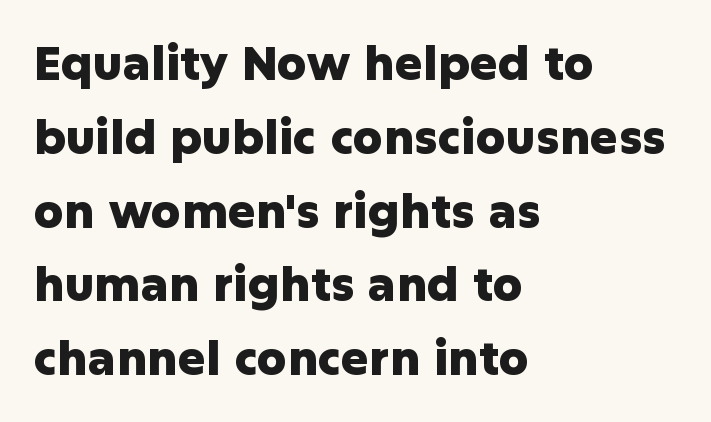
The image shows 47 px heavy sans-serif type, upright; set left-aligned, normal line spacing (1.57x), normal letter spacing, not underlined; low stroke contrast and a medium x-height.
